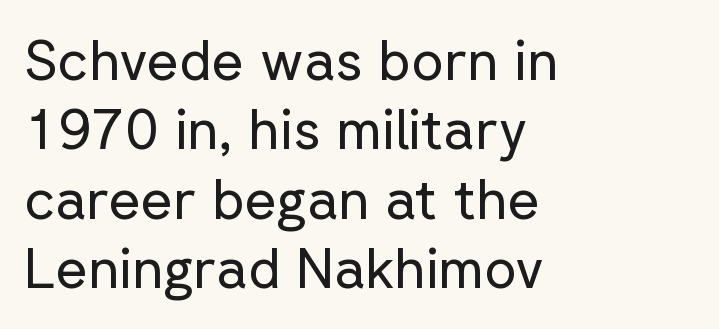
If you drew a line through each stem, it would be perfectly vertical. The passage shown is not underscored anywhere. Typographically, this falls in the sans-serif category. Here the glyphs are tracked normally, forming tight word shapes. You could not count columns in this text — the font is proportionally spaced. Weight: regular or lighter.
